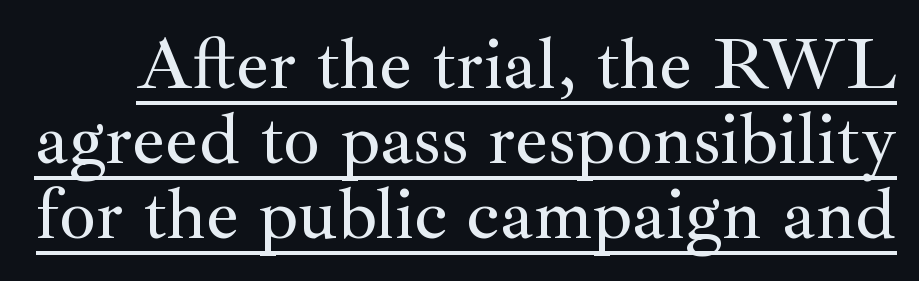
Q: Is the text italic (slanted)? A: No, it is upright.
Q: Is the typeface a serif or a sans-serif typeface? A: Serif.
Q: Is the text underlined? A: Yes.
Q: Is the spacing between letters normal or unusually wide? A: Normal.
Q: Is the spacing between lines tight, normal or loose? A: Tight.
Q: Width (condensed, normal, or wide)? A: Normal.
Q: Stroke contrast? A: Medium.
Q: x-height? A: Small.
Q: Monospaced? A: No.
